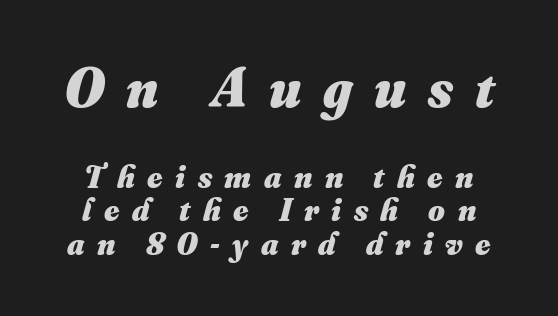
Q: Is the text bold? A: Yes.
Q: Is the text underlined? A: No.
Q: Is the spacing between letters normal or unusually wide? A: Unusually wide.
Q: Is the spacing between lines tight, normal or loose? A: Tight.
Q: Which block of text is set in a larger size, the first (top) or the second (bottom)? A: The first (top) one.
Q: Width (condensed, normal, or wide)? A: Normal.
Q: Stroke contrast? A: Medium.
Q: x-height? A: Small.
Q: Monospaced? A: No.
